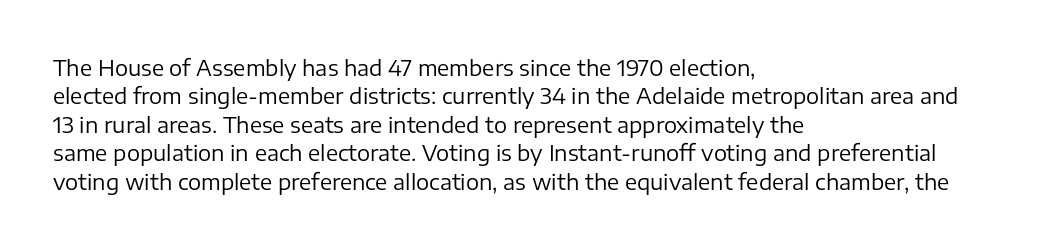
Q: Is the text bold? A: No.
Q: Is the text italic (slanted)? A: No, it is upright.
Q: Is the text underlined? A: No.
Q: How is the paragraph aligned? A: Left-aligned.
Q: Is the spacing between letters normal or unusually wide? A: Normal.
Q: Is the spacing between lines tight, normal or loose? A: Normal.
